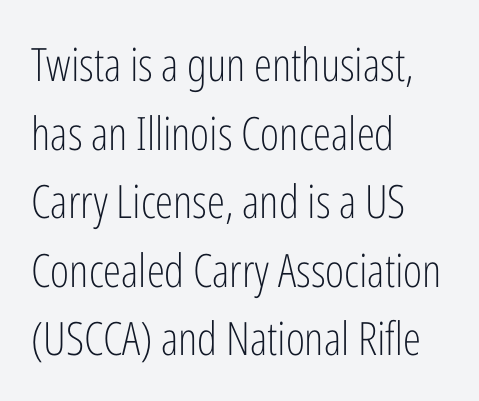
Q: Is the text bold? A: No.
Q: Is the text italic (slanted)? A: No, it is upright.
Q: Is the typeface a serif or a sans-serif typeface? A: Sans-serif.
Q: Is the text underlined? A: No.
Q: How is the paragraph aligned? A: Left-aligned.
Q: Is the spacing between letters normal or unusually wide? A: Normal.
Q: Is the spacing between lines tight, normal or loose? A: Normal.
Q: Width (condensed, normal, or wide)? A: Condensed.
Q: Stroke contrast? A: Low.
Q: x-height? A: Medium.
Q: Monospaced? A: No.
